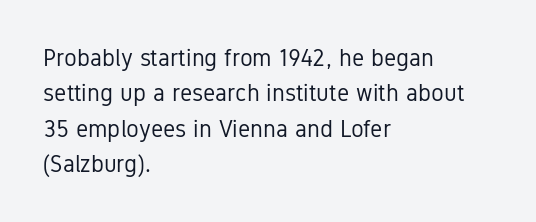
{"italic": "no", "bold": "no", "underline": "no", "align": "left", "line_spacing": "normal", "line_spacing_ratio": 1.47, "letter_spacing": "normal", "letter_spacing_em": 0.0, "glyph_px": 24}
